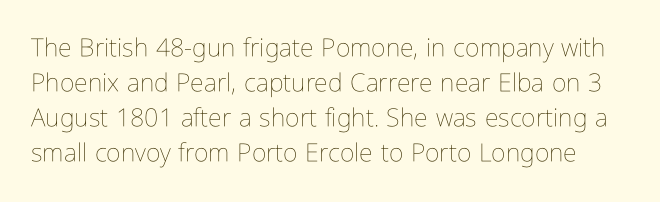
Horizontal bands of white between lines are of average thickness. Tall strokes in this sample are plumb rather than angled. No word sits above an underline. Is the stroke heavy? The answer is a plain regular-or-lighter. The type is set solid horizontally, with unmodified tracking.
